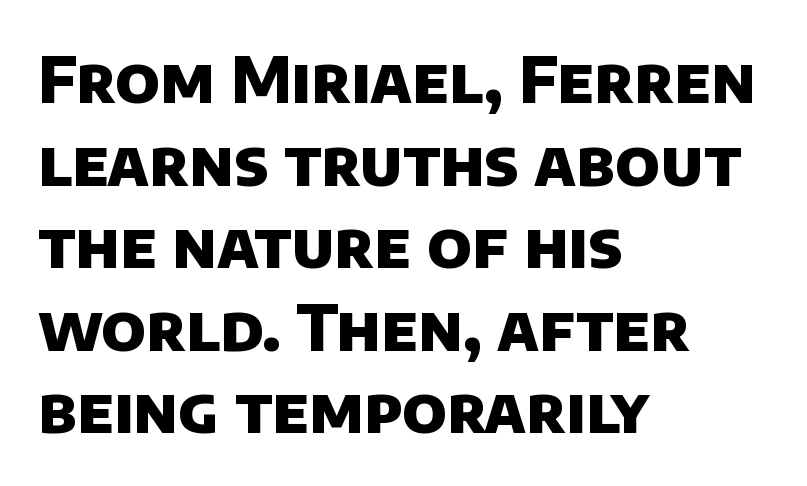
{"serif": "no", "bold": "yes", "weight": "heavy", "width": "normal", "stroke_contrast": "low", "x_height": "large", "monospaced": "no", "underline": "no", "align": "left", "line_spacing": "normal", "line_spacing_ratio": 1.31, "letter_spacing": "normal", "letter_spacing_em": 0.0, "glyph_px": 63}
